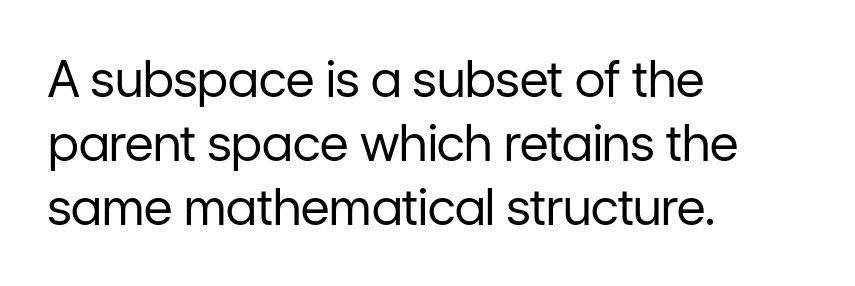
In terms of posture, this sample is upright. The foot of each line stays bare and open. The rows are spaced the way most documents space them. Serif or sans? Sans — the stroke terminals are bare.
